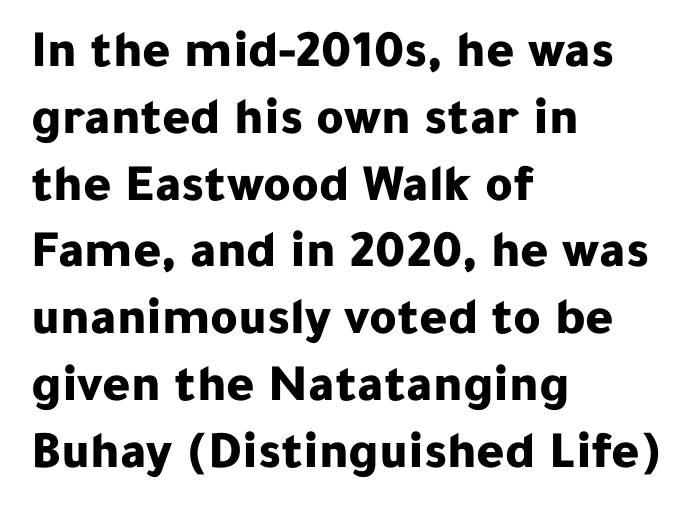
If you drew a ruler down the left edge, every line would touch it. The designer went with a sans here, leaving each stem footless. Plenty of ink on the page — the face is bold. Descender tails drop into unmarked territory. Do the characters align in a grid? No, the font is proportional.
